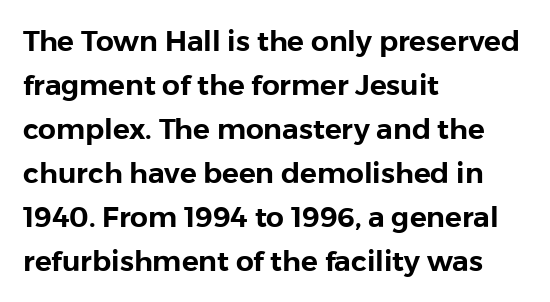
The image shows 28 px sans-serif type, upright; set left-aligned, normal line spacing (1.57x), normal letter spacing, not underlined; low stroke contrast and a medium x-height.
